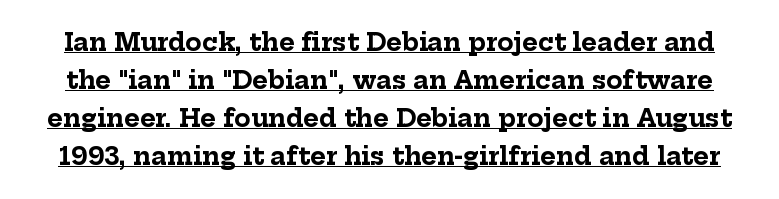
Q: Is the text bold? A: Yes.
Q: Is the text italic (slanted)? A: No, it is upright.
Q: Is the text underlined? A: Yes.
Q: Is the spacing between letters normal or unusually wide? A: Normal.
Q: Is the spacing between lines tight, normal or loose? A: Normal.
